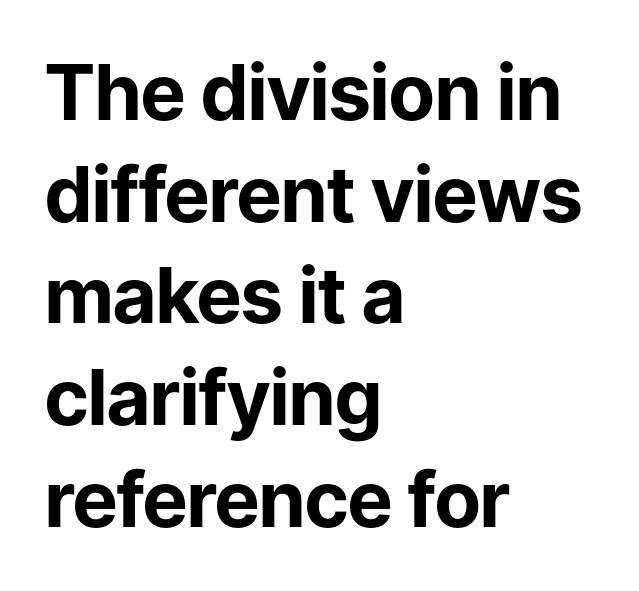
The image shows 77 px bold sans-serif type, upright; set left-aligned, normal line spacing (1.32x), normal letter spacing, not underlined; low stroke contrast and a medium x-height.
